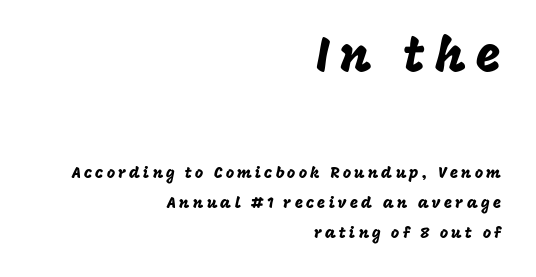
{"serif": "no", "width": "normal", "stroke_contrast": "low", "x_height": "large", "monospaced": "no", "underline": "no", "align": "right", "line_spacing_ratio": 1.87, "larger_block": "first", "size_ratio": 3.06, "glyph_px": 49}
